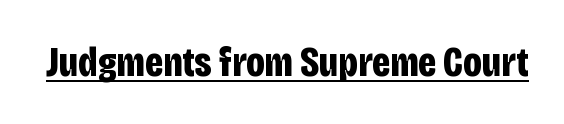
The face used here is proportionally spaced, like ordinary book or web type. The typesetting leans heavy: a genuine bold. Characters remain perfectly vertical along every line. Like a heading marked for emphasis, these lines bear an underscore.
